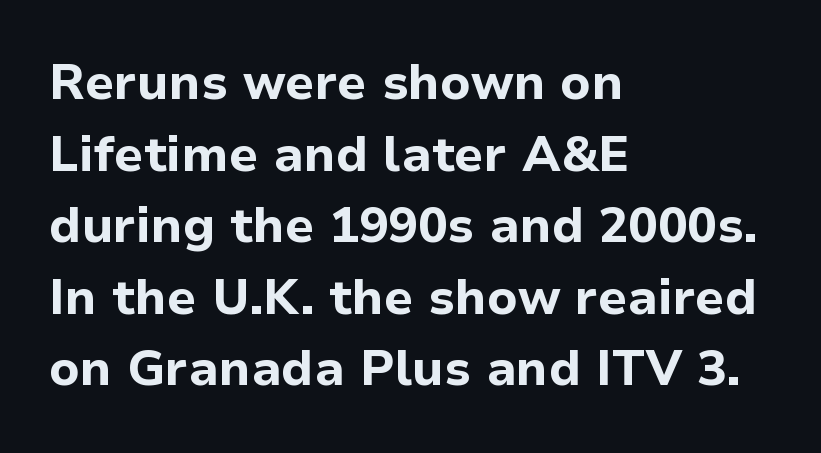
The image shows 49 px bold sans-serif type, upright; set left-aligned, normal line spacing (1.46x), normal letter spacing, not underlined; low stroke contrast and a medium x-height.
